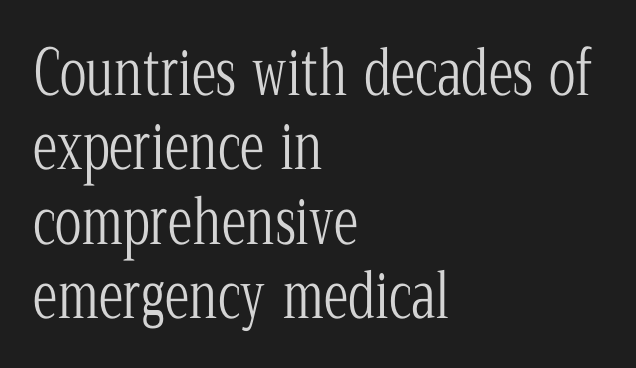
The image shows 62 px light, condensed serif type, upright; set left-aligned, line spacing 1.2x, normal letter spacing, not underlined; low stroke contrast and a medium x-height.
